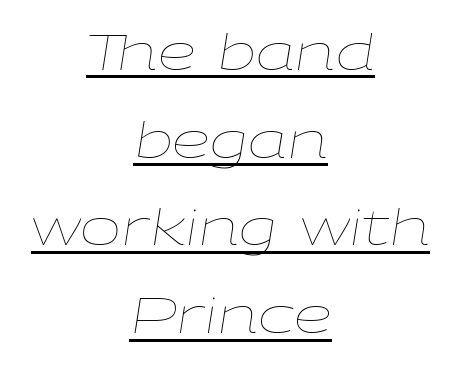
{"italic": "yes", "lean": "right", "slant_degrees": 9, "bold": "no", "weight": "thin", "width": "wide", "stroke_contrast": "low", "x_height": "medium", "monospaced": "no", "underline": "yes", "align": "center", "line_spacing_ratio": 1.79, "letter_spacing": "normal", "letter_spacing_em": 0.0, "glyph_px": 49}
